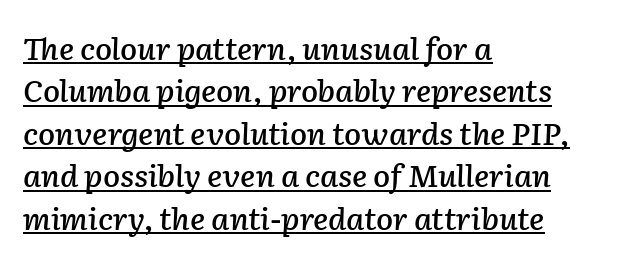
{"italic": "yes", "lean": "right", "slant_degrees": 2, "width": "normal", "stroke_contrast": "low", "x_height": "medium", "monospaced": "no", "underline": "yes", "align": "left", "line_spacing": "normal", "line_spacing_ratio": 1.37, "letter_spacing": "normal", "letter_spacing_em": 0.0, "glyph_px": 31}
